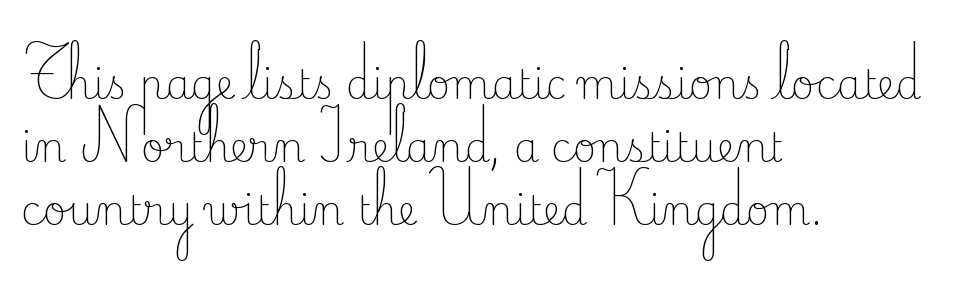
This sample keeps an unexceptional amount of space between lines. A student would call this left alignment; a typographer would say flush left, rag right. The line texture is even and compact thanks to regular tracking. This sample has the flowing, uneven cadence of proportional lettering.
